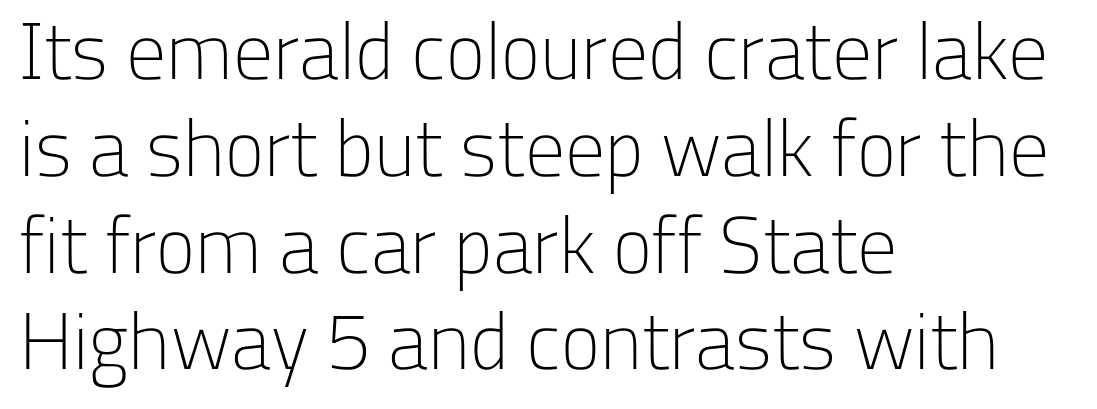
No chunkiness to these letters — they're not bold. Caption: multi-line text, flush left, ragged right. This sample uses plain, unmodified letter spacing. Plain, unruled lines of type. Unlike italic type, these characters show no tilt at all.
